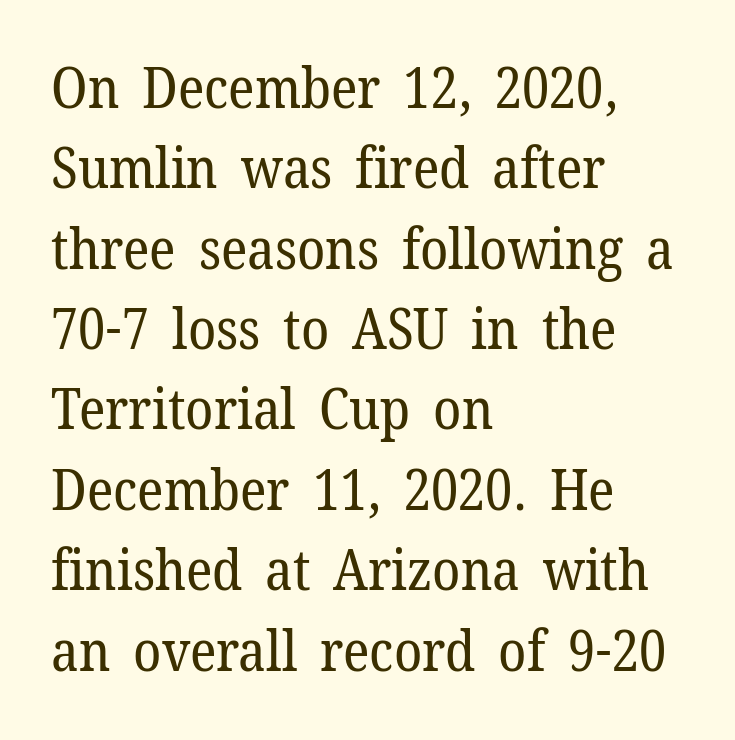
{"serif": "yes", "italic": "no", "bold": "no", "weight": "regular", "width": "normal", "stroke_contrast": "low", "x_height": "medium", "monospaced": "no", "underline": "no", "align": "left", "line_spacing": "normal", "line_spacing_ratio": 1.41, "letter_spacing": "normal", "letter_spacing_em": 0.0, "glyph_px": 57}
